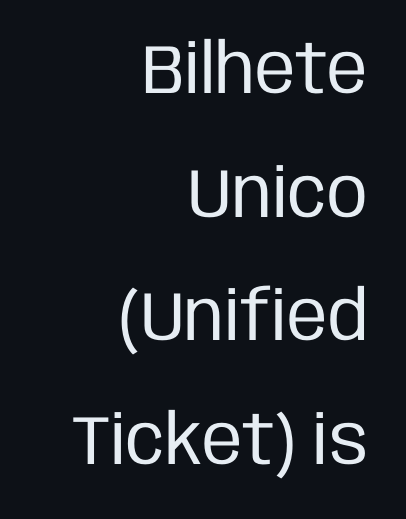
Here the designer chose a conventional face with non-uniform glyph widths. When letters stand straight like this, we call the style roman or upright. The rendering keeps characters at their native spacing. The passage is arranged like a letterhead date or caption credit — flush right. No extra ink here — the face is not bold.
